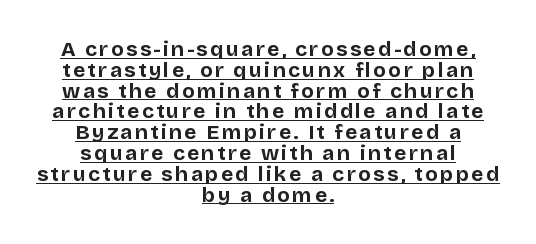
The image shows 21 px bold type, upright; set centered, tight line spacing (0.99x), underlined.
